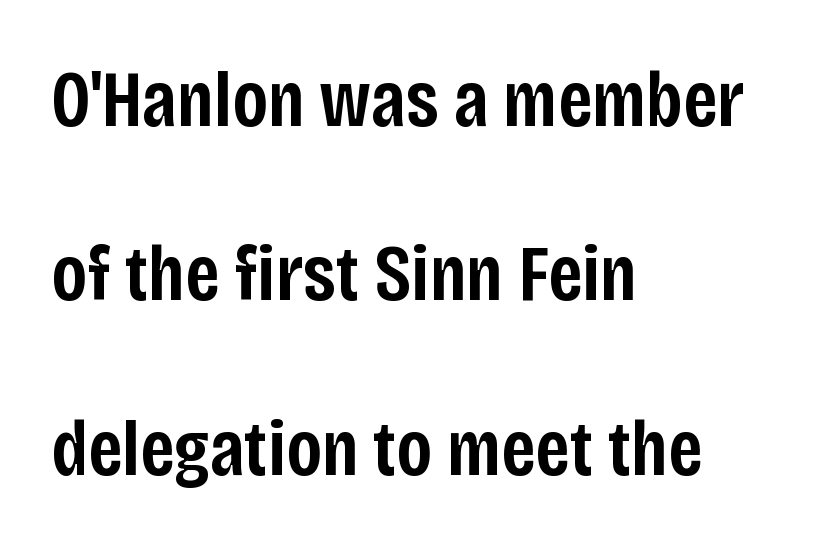
Serifs: no, the terminals of the letterforms are clean. Weight: semibold (demi). Quick note: underline off. Students, observe: this is what heavily led, spacious text looks like. If you drew a line through each stem, it would be perfectly vertical.
